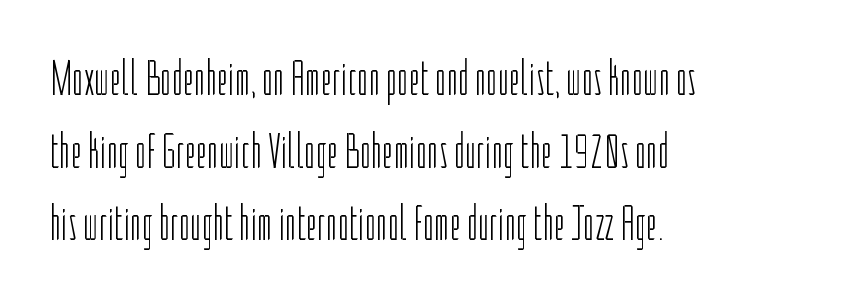
{"serif": "no", "italic": "no", "bold": "no", "weight": "light", "width": "condensed", "stroke_contrast": "low", "x_height": "medium", "monospaced": "no", "underline": "no", "align": "left", "line_spacing": "normal", "line_spacing_ratio": 1.48, "letter_spacing": "normal", "letter_spacing_em": 0.0, "glyph_px": 49}
